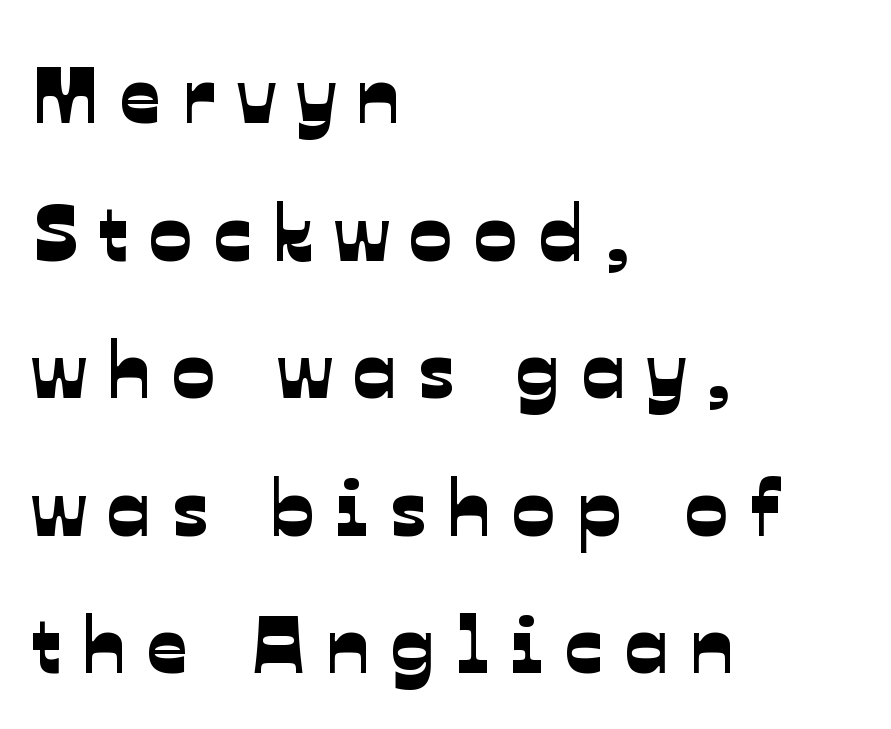
Is the letter spacing exaggerated? Yes — the characters are pushed far apart. A classic flush-left, rag-right setting is used for this passage. Check the space under the baseline: it is left empty. Does the type have serifs? No, each stem ends abruptly. You could not count columns in this text — the font is proportionally spaced.
